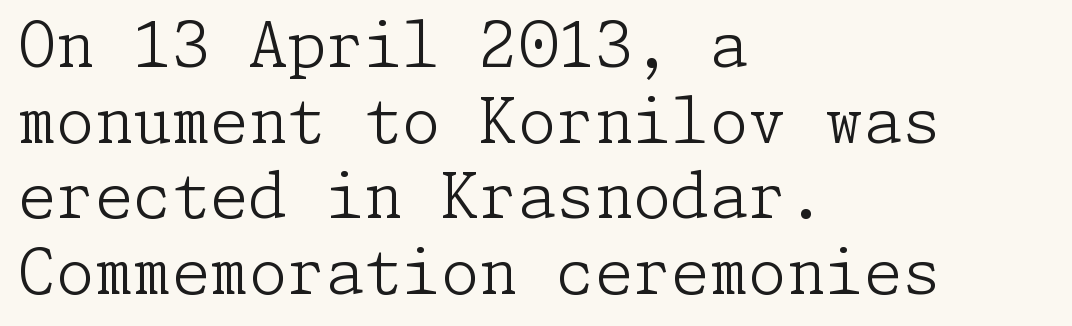
The image shows 62 px light serif type, upright; set left-aligned, line spacing 1.22x, normal letter spacing, not underlined; low stroke contrast and a medium x-height.
